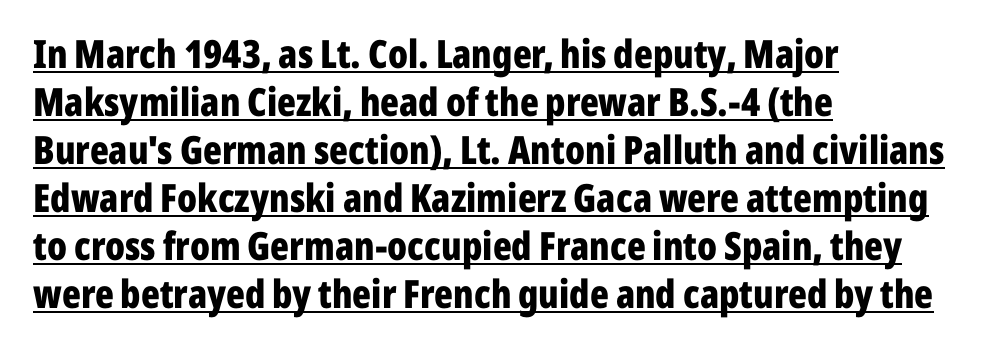
The words here are underlined. Check where the strokes stop: nothing finishes them off — pure sans. Does the lettering tilt? It doesn't — this is upright. The letters are bold, with thick, heavy strokes. The tracking reads as untouched default to a designer's eye. The passage shown is typed in a proportional face where columns would drift.
